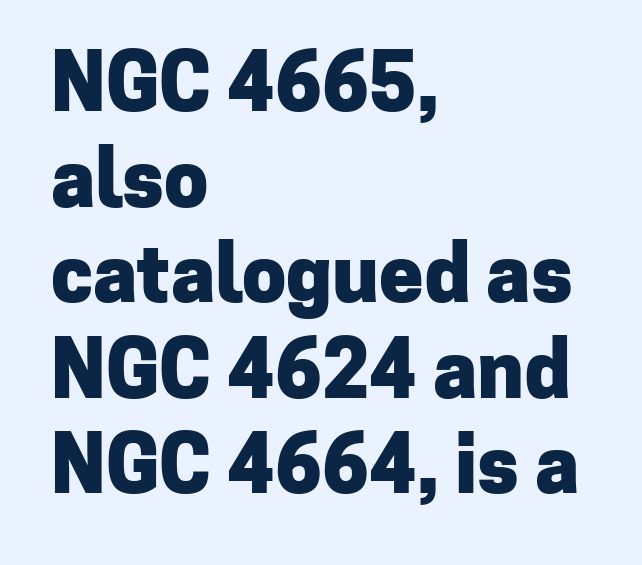
The image shows 79 px heavy sans-serif type, upright; set left-aligned, line spacing 1.21x, normal letter spacing, not underlined; low stroke contrast and a medium x-height.
